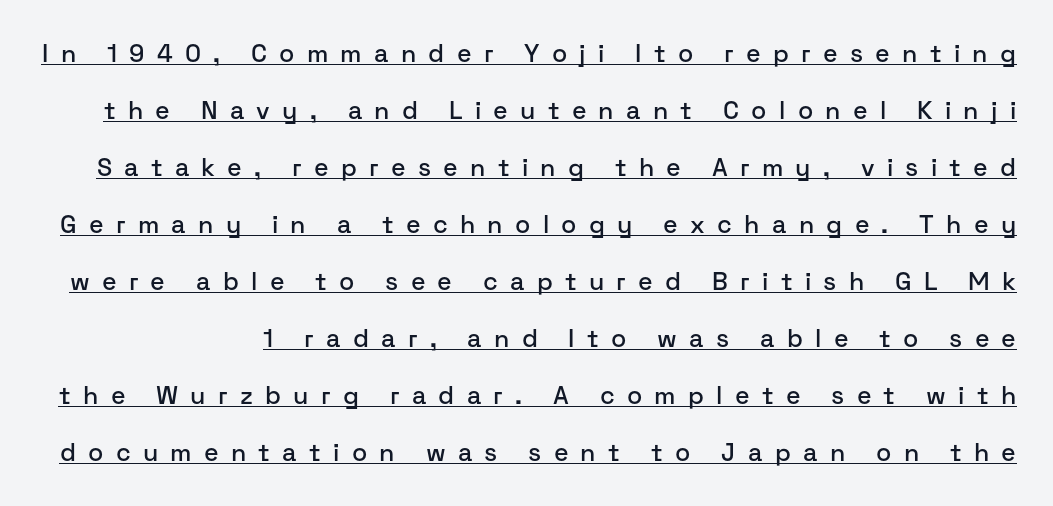
{"italic": "no", "underline": "yes", "line_spacing": "loose", "line_spacing_ratio": 2.28, "letter_spacing": "wide", "letter_spacing_em": 0.49, "glyph_px": 25}
